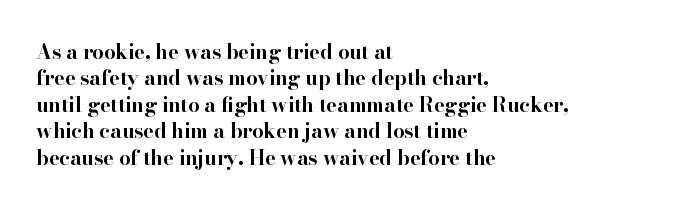
The image shows 20 px bold type, upright; set left-aligned, normal line spacing (1.32x), normal letter spacing, not underlined.
